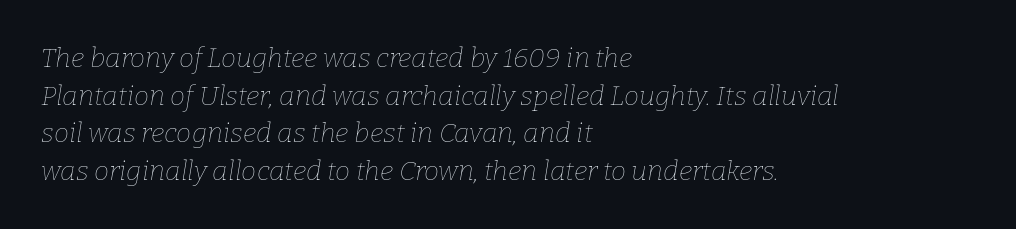
The letterforms sit shoulder to shoulder at normal distance. Stroke mass is kept to a normal reading level or below. Honestly, there is no underline to notice here at all. Style check: oblique. The space between consecutive lines is moderate.
